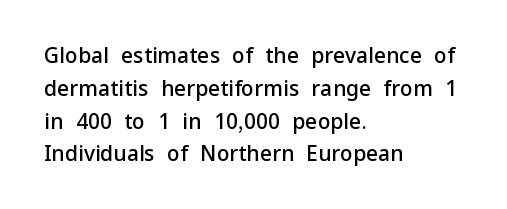
Q: Is the text bold? A: Semi-bold.
Q: Is the text italic (slanted)? A: No, it is upright.
Q: Is the text underlined? A: No.
Q: How is the paragraph aligned? A: Left-aligned.
Q: Is the spacing between letters normal or unusually wide? A: Normal.
Q: Is the spacing between lines tight, normal or loose? A: Normal.
